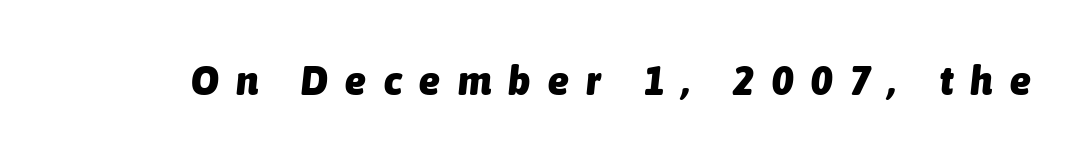
The passage shown has open, widely tracked lettering throughout. The face used here is proportionally spaced, like ordinary book or web type. This is heavy type, rendered in bold. Quick note: italic.
